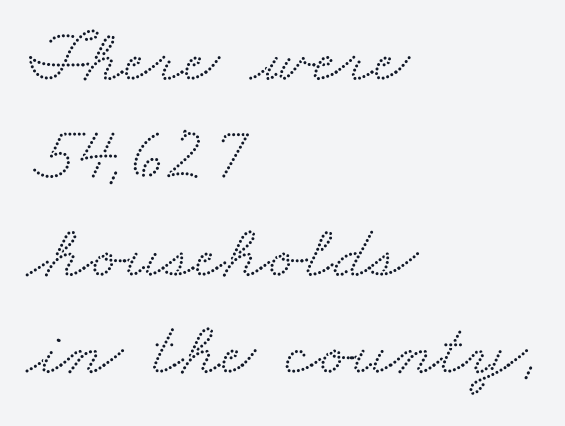
{"serif": "yes", "width": "wide", "stroke_contrast": "medium", "x_height": "small", "monospaced": "no", "underline": "no", "align": "left", "line_spacing": "normal", "line_spacing_ratio": 1.27, "letter_spacing": "normal", "letter_spacing_em": 0.0, "glyph_px": 77}
